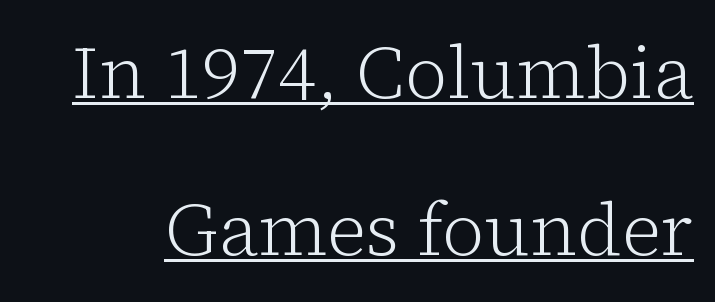
{"serif": "yes", "italic": "no", "bold": "no", "weight": "light", "width": "normal", "stroke_contrast": "low", "x_height": "medium", "monospaced": "no", "underline": "yes", "line_spacing": "loose", "line_spacing_ratio": 2.15, "letter_spacing": "normal", "letter_spacing_em": 0.0, "glyph_px": 73}
